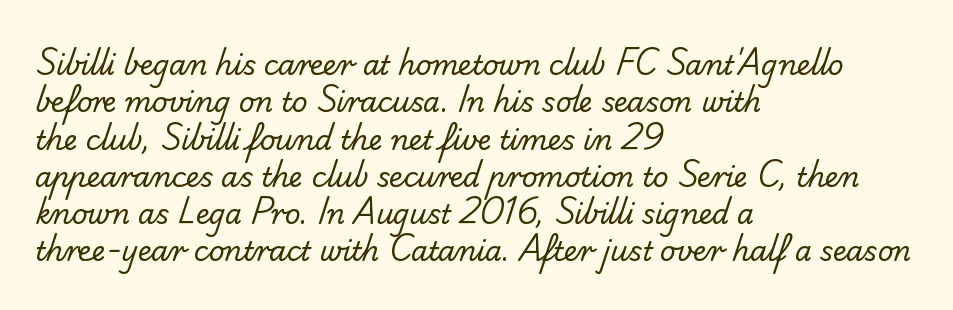
Caption: face not bold, strokes unweighted. Short note: letters normally spaced. The area under the type is left untouched. Typeset ragged right — the left edge is the straight one.
